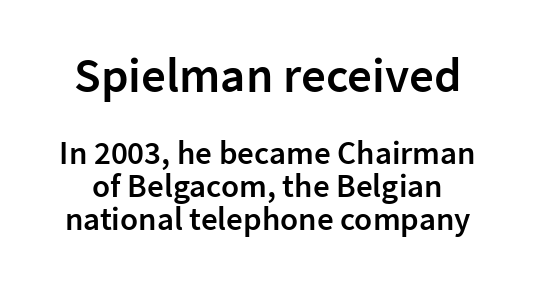
{"serif": "no", "italic": "no", "bold": "semi", "weight": "semibold", "width": "normal", "stroke_contrast": "low", "x_height": "medium", "monospaced": "no", "underline": "no", "line_spacing": "tight", "line_spacing_ratio": 1.0, "letter_spacing": "normal", "letter_spacing_em": 0.0, "larger_block": "first", "size_ratio": 1.48, "glyph_px": 49}
